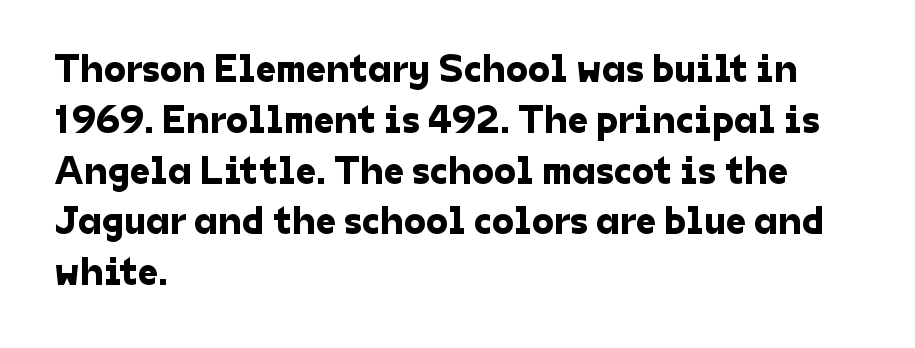
Q: Is the typeface a serif or a sans-serif typeface? A: Sans-serif.
Q: Is the text underlined? A: No.
Q: How is the paragraph aligned? A: Left-aligned.
Q: Is the spacing between letters normal or unusually wide? A: Normal.
Q: Is the spacing between lines tight, normal or loose? A: Normal.
Q: Width (condensed, normal, or wide)? A: Normal.
Q: Stroke contrast? A: Low.
Q: x-height? A: Medium.
Q: Monospaced? A: No.
